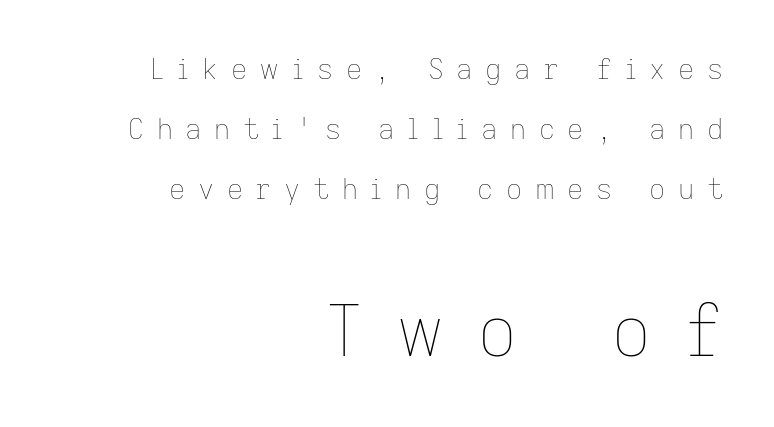
{"italic": "no", "bold": "no", "weight": "thin", "width": "normal", "stroke_contrast": "low", "x_height": "medium", "monospaced": "no", "underline": "no", "align": "right", "line_spacing": "loose", "line_spacing_ratio": 2.14, "letter_spacing": "wide", "letter_spacing_em": 0.45, "larger_block": "second", "size_ratio": 2.5, "glyph_px": 70}
